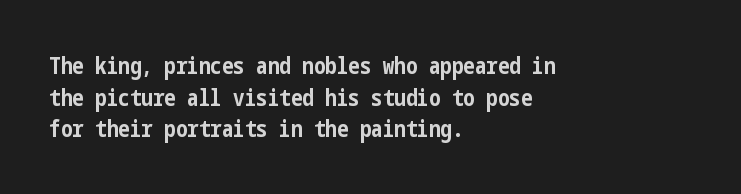
Q: Is the text bold? A: Yes.
Q: Is the text italic (slanted)? A: No, it is upright.
Q: Is the text underlined? A: No.
Q: How is the paragraph aligned? A: Left-aligned.
Q: Is the spacing between letters normal or unusually wide? A: Normal.
Q: Is the spacing between lines tight, normal or loose? A: Normal.
